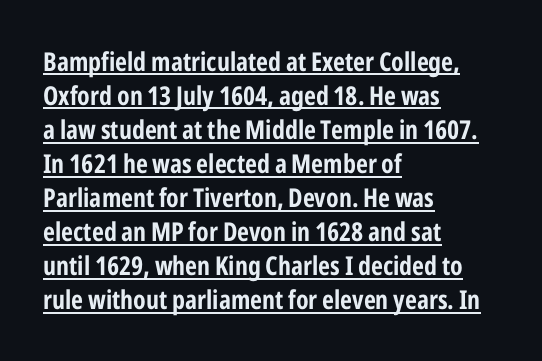
Q: Is the text bold? A: Yes.
Q: Is the text italic (slanted)? A: No, it is upright.
Q: Is the text underlined? A: Yes.
Q: How is the paragraph aligned? A: Left-aligned.
Q: Is the spacing between letters normal or unusually wide? A: Normal.
Q: Is the spacing between lines tight, normal or loose? A: Normal.
